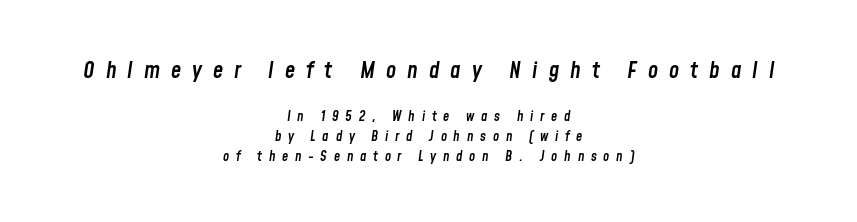
The image shows 23 px text type, italic (leaning right); set centered, normal line spacing (1.44x), unusually wide letter spacing (+0.48 em), not underlined; the first (top) block is 1.64x larger.
